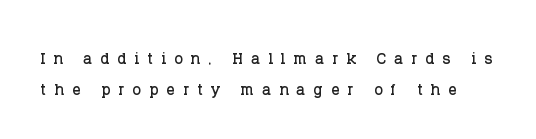
The designer left line spacing at the default. The baseline area is clear. In terms of letterspacing, this is a distinctly airy, spread setting. When letters stand straight like this, we call the style roman or upright.
